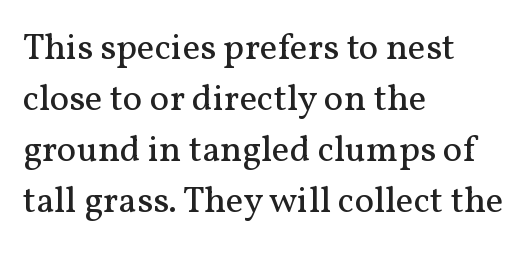
The image shows 37 px regular-weight serif type, upright; set left-aligned, normal line spacing (1.38x), normal letter spacing, not underlined; medium stroke contrast and a medium x-height.
